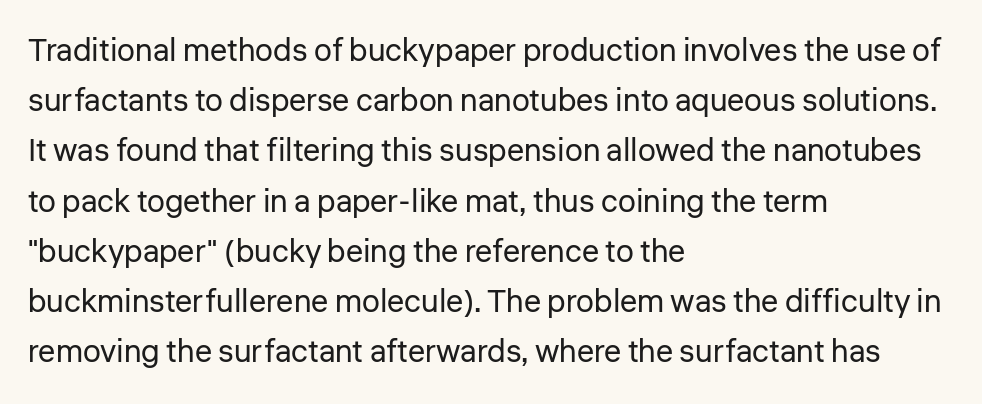
Caption: face not bold, strokes unweighted. Any mark beneath the type? The region is blank. In terms of letterform style, serifs are entirely absent. The typography opts for an upright posture over an oblique one. The ragged edge is on the right, which tells us the setting is flush left. The horizontal fit of the characters is conventional and even.
